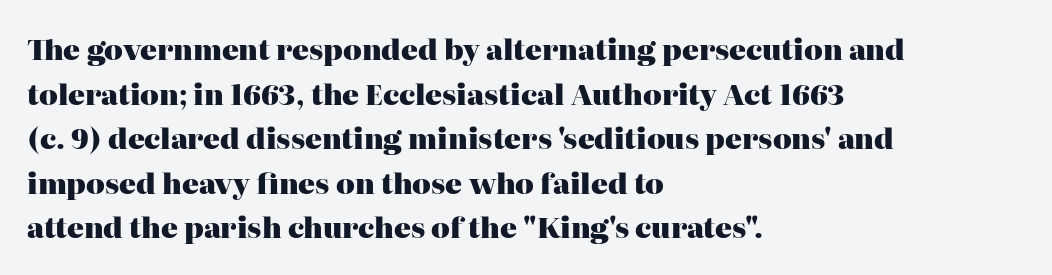
{"serif": "yes", "italic": "no", "bold": "yes", "weight": "heavy", "width": "normal", "stroke_contrast": "high", "x_height": "medium", "monospaced": "no", "underline": "no", "align": "left", "line_spacing": "normal", "line_spacing_ratio": 1.59, "letter_spacing": "normal", "letter_spacing_em": 0.0, "glyph_px": 28}
